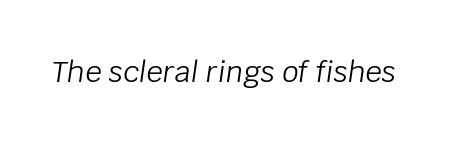
Q: Is the text bold? A: No.
Q: Is the text italic (slanted)? A: Yes, it leans right by about 8 degrees.
Q: Is the text underlined? A: No.
Q: Is the spacing between letters normal or unusually wide? A: Normal.
Q: Width (condensed, normal, or wide)? A: Normal.
Q: Stroke contrast? A: Low.
Q: x-height? A: Large.
Q: Monospaced? A: No.
